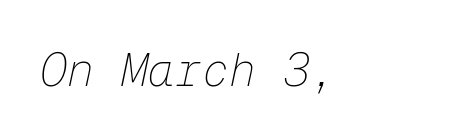
Q: Is the text bold? A: No.
Q: Is the text italic (slanted)? A: Yes, it leans right by about 12 degrees.
Q: Is the text underlined? A: No.
Q: Is the spacing between letters normal or unusually wide? A: Normal.
Q: Width (condensed, normal, or wide)? A: Normal.
Q: Stroke contrast? A: Low.
Q: x-height? A: Medium.
Q: Monospaced? A: Yes.
